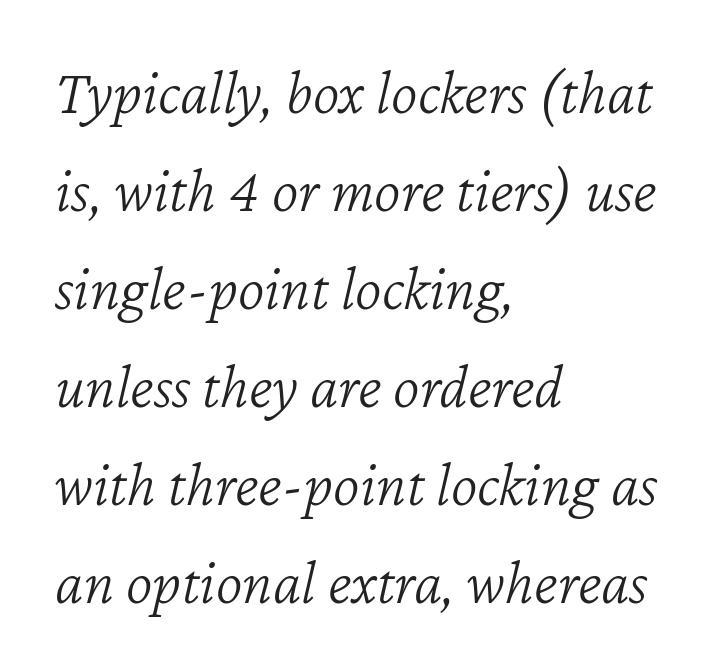
You could call the tracking neutral — neither tight nor loose. Here the designer chose a conventional face with non-uniform glyph widths. There's an unmistakable incline to the writing here. Each row of text sits above clean, open space. Horizontally, the lines are justified to the leading edge only. Bold? No — there's no thickening of the strokes.
